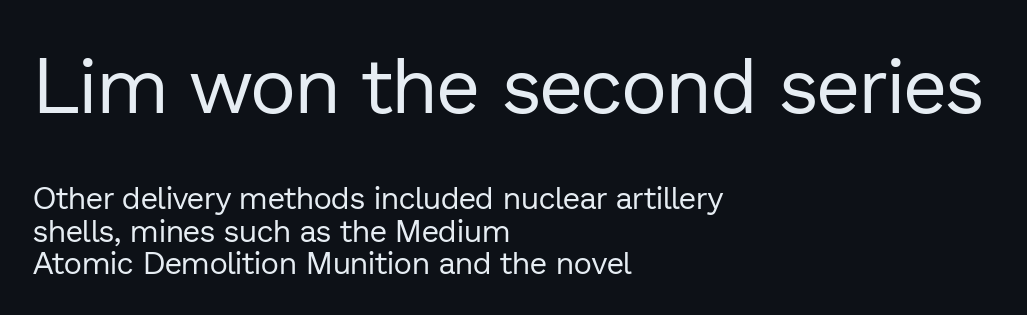
The image shows 78 px regular-weight sans-serif type, upright; set left-aligned, tight line spacing (1.05x), normal letter spacing, not underlined; the first (top) block is 2.52x larger; low stroke contrast and a medium x-height.
